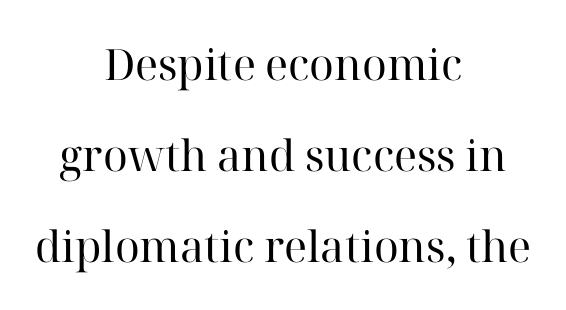
Interline gaps are noticeably wide in this sample. The letters advance in unequal steps, a hallmark of proportional type. This sample is center-justified, so both line endings float freely. Is the stroke heavy? The answer is a plain regular-or-lighter.
